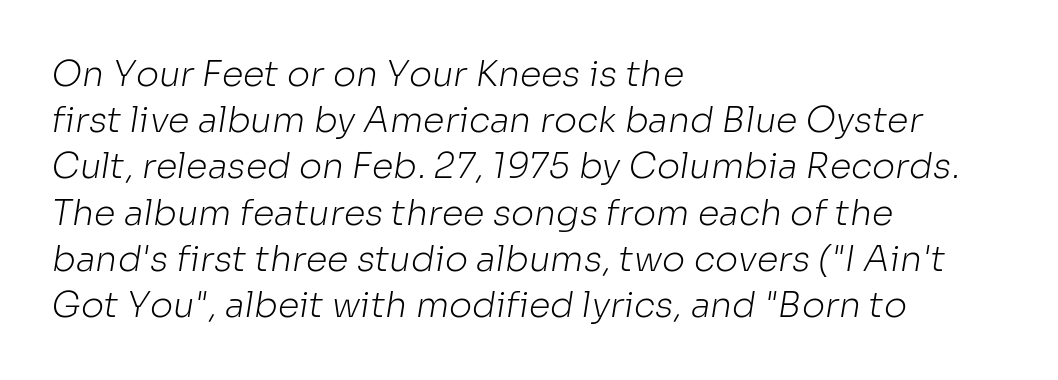
Q: Is the text bold? A: No.
Q: Is the typeface a serif or a sans-serif typeface? A: Sans-serif.
Q: Is the text underlined? A: No.
Q: How is the paragraph aligned? A: Left-aligned.
Q: Is the spacing between letters normal or unusually wide? A: Normal.
Q: Is the spacing between lines tight, normal or loose? A: Normal.
Q: Width (condensed, normal, or wide)? A: Normal.
Q: Stroke contrast? A: Low.
Q: x-height? A: Medium.
Q: Monospaced? A: No.
